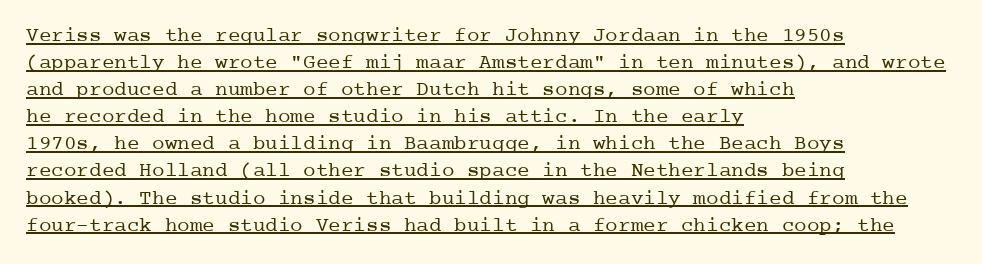
The image shows 21 px text type, upright; set left-aligned, normal line spacing (1.29x), normal letter spacing, underlined.
